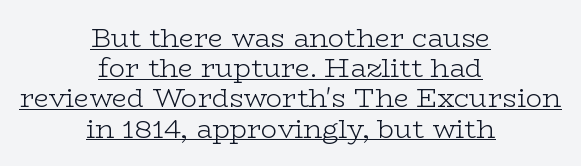
Check the space under the baseline: a stroke is drawn there. The space between consecutive lines is stingy. The typography opts for an upright posture over an oblique one. Line starts and ends both wander, symmetrically. Observe the ordinary spacing: letters are neighbours, not strangers.
